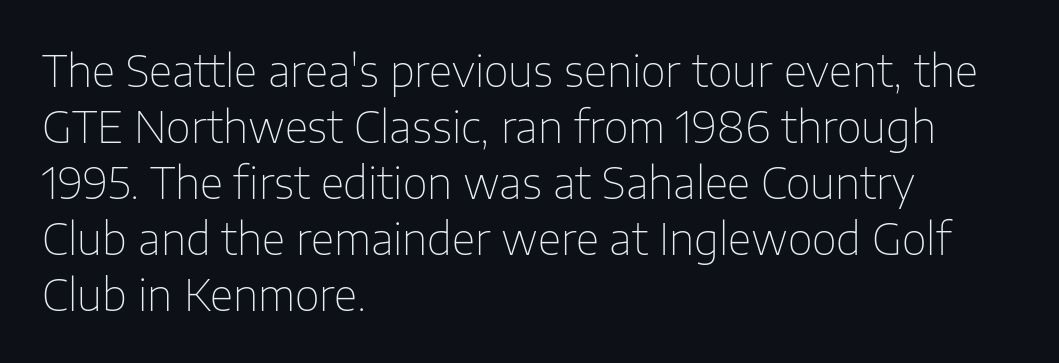
{"serif": "no", "italic": "no", "bold": "no", "weight": "thin", "width": "normal", "stroke_contrast": "low", "x_height": "medium", "monospaced": "no", "underline": "no", "align": "left", "line_spacing": "normal", "line_spacing_ratio": 1.3, "letter_spacing": "normal", "letter_spacing_em": 0.0, "glyph_px": 43}
